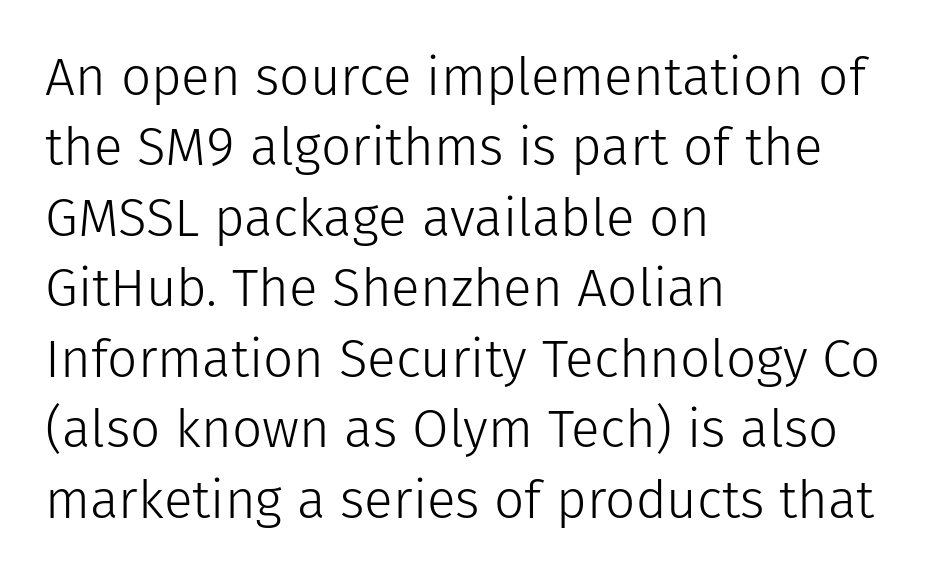
The image shows 53 px light sans-serif type, upright; set left-aligned, normal line spacing (1.33x), normal letter spacing, not underlined; low stroke contrast and a medium x-height.
